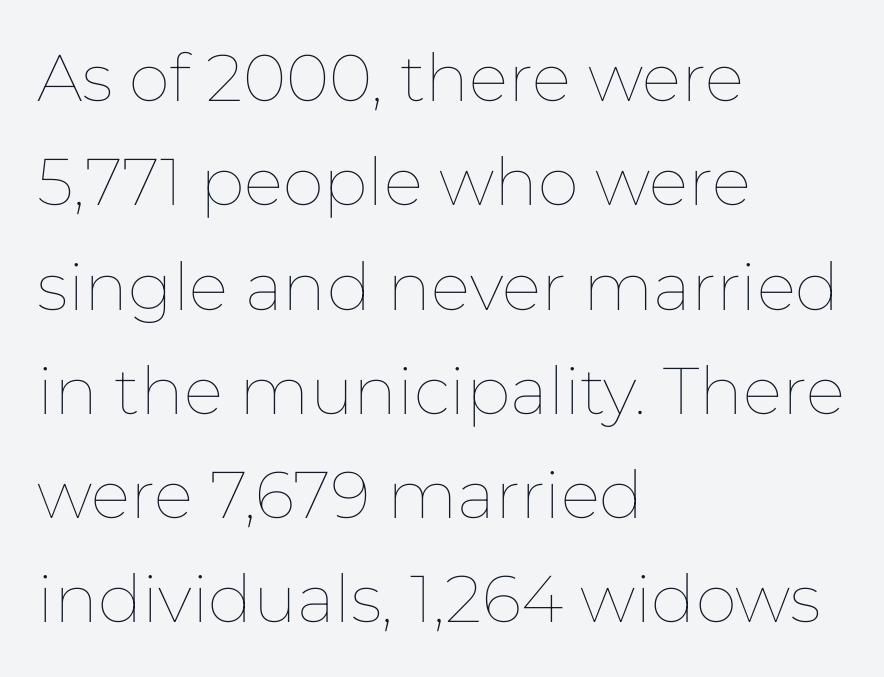
{"italic": "no", "bold": "no", "weight": "thin", "width": "normal", "stroke_contrast": "low", "x_height": "medium", "monospaced": "no", "underline": "no", "align": "left", "line_spacing": "normal", "line_spacing_ratio": 1.58, "letter_spacing": "normal", "letter_spacing_em": 0.0, "glyph_px": 66}
